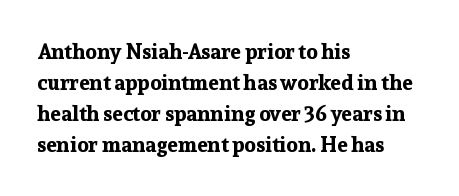
These lines keep a tight, regular rhythm from letter to letter. The typesetting leans heavy: a genuine bold. Line beginnings align vertically; line endings do not. If you drew a line through each stem, it would be perfectly vertical. Letters rest on an invisible, unmarked baseline.
